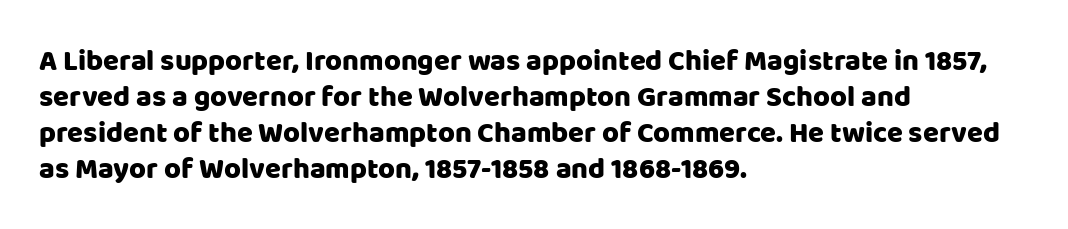
The image shows 29 px sans-serif type, upright; set left-aligned, line spacing 1.24x, normal letter spacing, not underlined; low stroke contrast and a large x-height.
